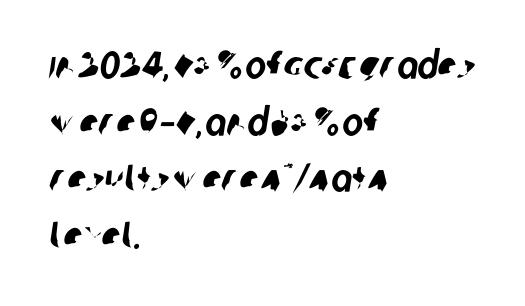
Character widths vary here, with narrow letters taking less room than wide ones. Glyph-to-glyph distance matches everyday printed text. Words float on clear page, feet unadorned. Caption: multi-line text, flush left, ragged right. Typographically, this falls in the sans-serif category.
